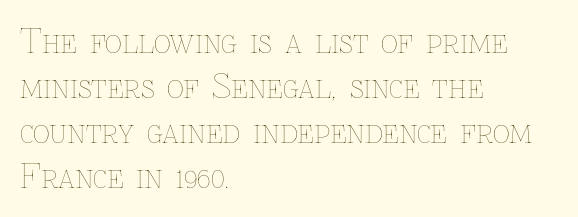
The image shows 33 px thin type, upright; set left-aligned, normal line spacing (1.36x), normal letter spacing, not underlined; low stroke contrast and a medium x-height.
